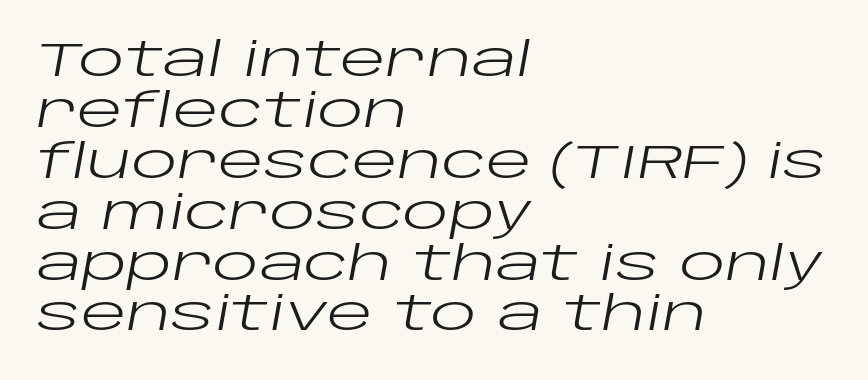
Q: Is the text bold? A: No.
Q: Is the text italic (slanted)? A: Yes, it leans right by about 10 degrees.
Q: Is the text underlined? A: No.
Q: How is the paragraph aligned? A: Left-aligned.
Q: Is the spacing between letters normal or unusually wide? A: Normal.
Q: Is the spacing between lines tight, normal or loose? A: Tight.
Q: Width (condensed, normal, or wide)? A: Wide.
Q: Stroke contrast? A: Low.
Q: x-height? A: Large.
Q: Monospaced? A: No.
